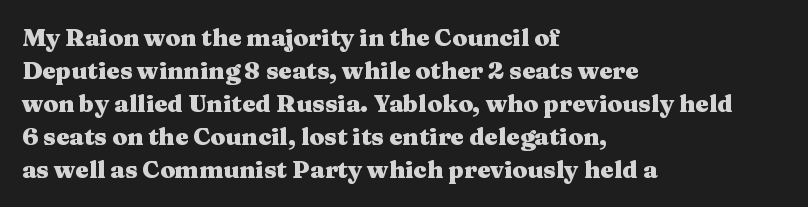
{"italic": "no", "bold": "yes", "underline": "no", "align": "left", "line_spacing": "normal", "line_spacing_ratio": 1.37, "letter_spacing": "normal", "letter_spacing_em": 0.0, "glyph_px": 24}
